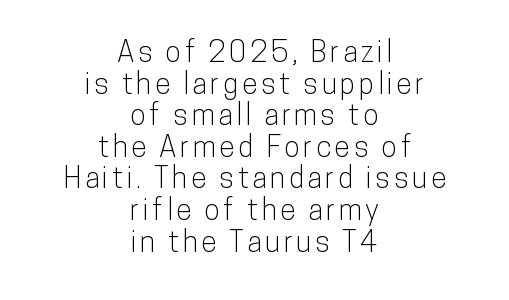
Observe the absence of serifs on each vertical stroke in this sample. Ascenders rise straight up at ninety degrees. Character widths vary here, with narrow letters taking less room than wide ones. Successive baselines arrive quickly, one right under another. Is the block centered? Yes — each line is placed symmetrically about the middle.
